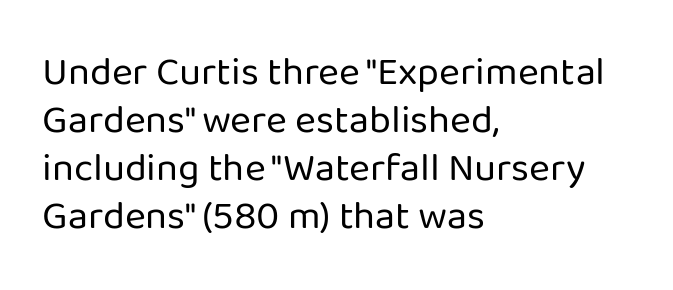
Q: Is the text bold? A: No.
Q: Is the text italic (slanted)? A: No, it is upright.
Q: Is the typeface a serif or a sans-serif typeface? A: Sans-serif.
Q: Is the text underlined? A: No.
Q: How is the paragraph aligned? A: Left-aligned.
Q: Is the spacing between letters normal or unusually wide? A: Normal.
Q: Width (condensed, normal, or wide)? A: Normal.
Q: Stroke contrast? A: Low.
Q: x-height? A: Medium.
Q: Monospaced? A: No.
